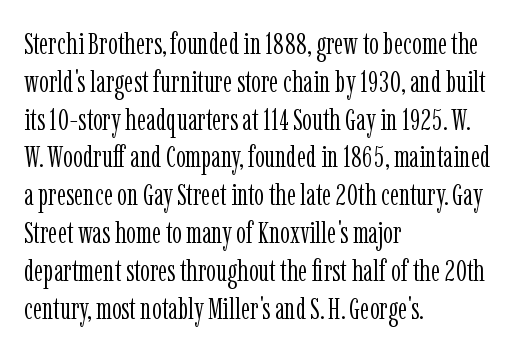
{"serif": "yes", "italic": "no", "bold": "no", "weight": "light", "width": "condensed", "stroke_contrast": "low", "x_height": "medium", "monospaced": "no", "underline": "no", "align": "left", "line_spacing_ratio": 1.22, "letter_spacing": "normal", "letter_spacing_em": 0.0, "glyph_px": 31}
